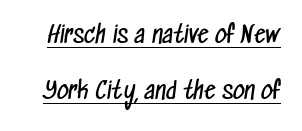
If you measured baseline to baseline, you'd find a long distance. No letter is thick-stroked: the sample isn't bold. This sample uses plain, unmodified letter spacing. The typesetter has applied underlining to the passage shown.
